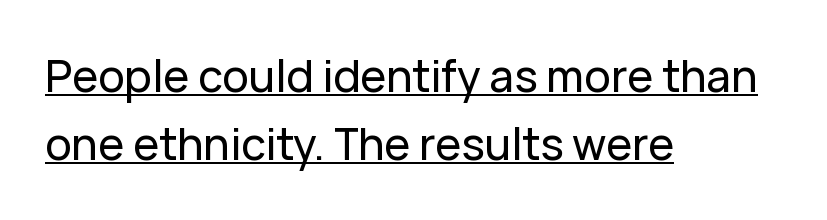
The image shows 44 px sans-serif type, upright; set left-aligned, normal line spacing (1.55x), normal letter spacing, underlined; low stroke contrast and a medium x-height.
